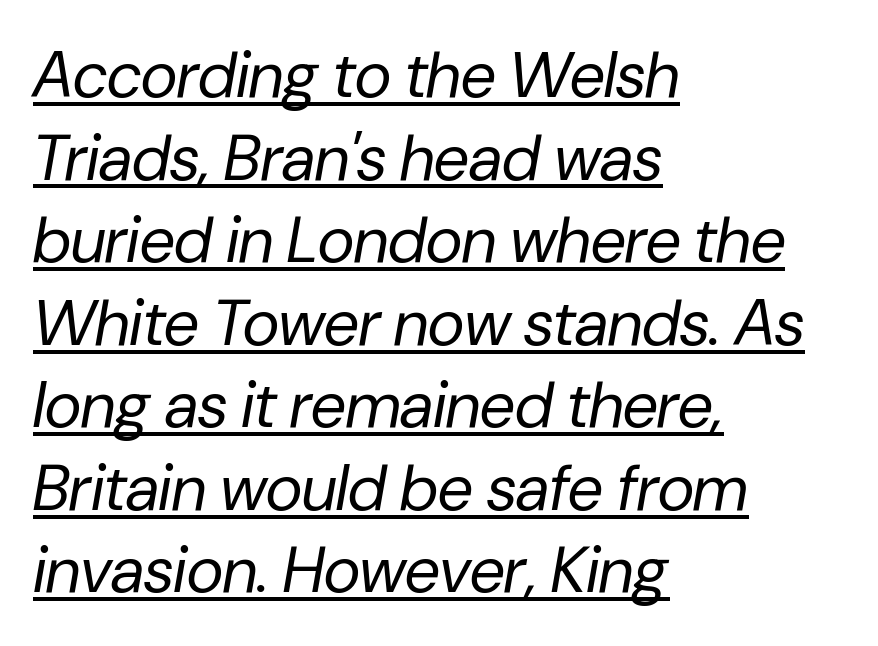
{"italic": "yes", "lean": "right", "slant_degrees": 10, "bold": "no", "weight": "regular", "width": "normal", "stroke_contrast": "low", "x_height": "medium", "monospaced": "no", "underline": "yes", "align": "left", "line_spacing": "normal", "line_spacing_ratio": 1.29, "letter_spacing": "normal", "letter_spacing_em": 0.0, "glyph_px": 64}
